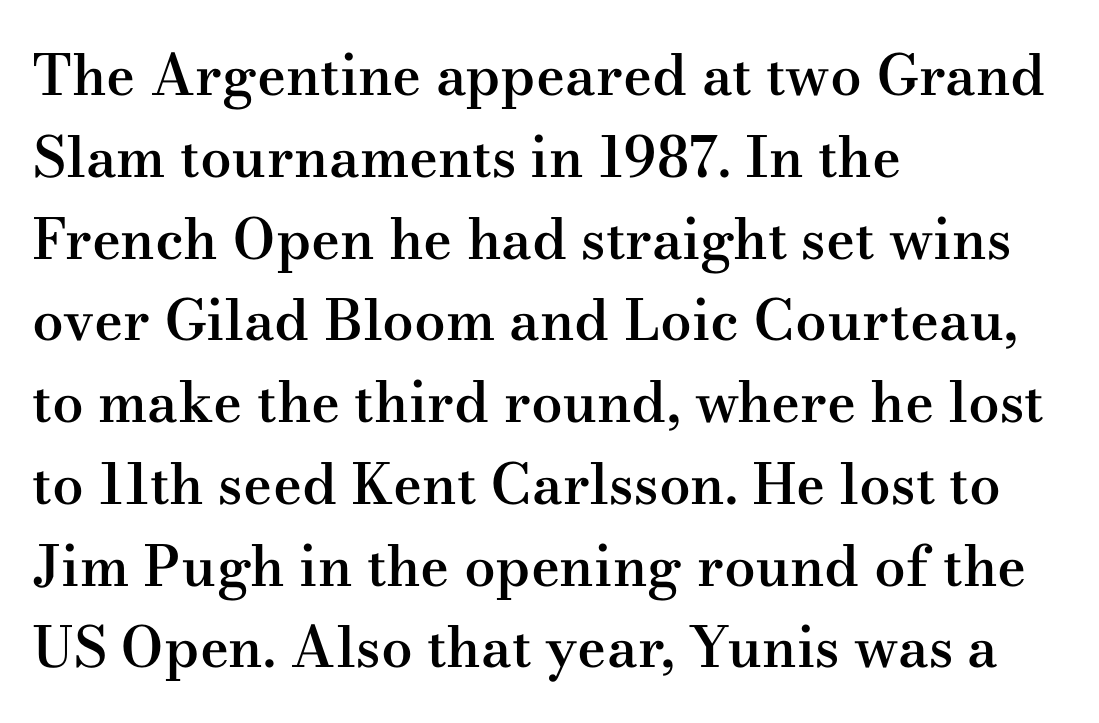
Vertical spacing — default. Is the block centered? No — it sits flush against the left margin. I'd call this a serif setting — the letters wear small feet. A typesetter would call this zero additional tracking. Designer's note — italics off, roman on. Notice the strokes are somewhat thickened but not fully heavy: this is a semibold.
